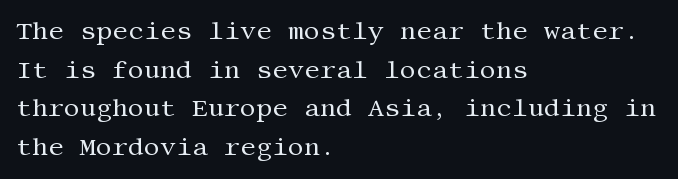
The image shows 25 px text type, upright; set left-aligned, normal line spacing (1.55x), normal letter spacing, not underlined.
